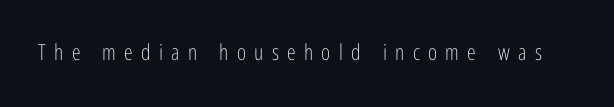
The image shows 22 px text type, upright; set unusually wide letter spacing (+0.38 em), not underlined.
